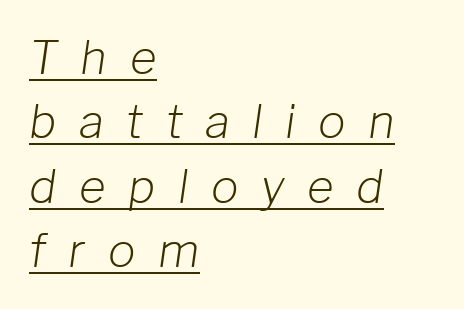
{"italic": "yes", "lean": "right", "slant_degrees": 8, "bold": "no", "weight": "light", "width": "normal", "stroke_contrast": "low", "x_height": "medium", "monospaced": "no", "underline": "yes", "align": "left", "line_spacing": "normal", "line_spacing_ratio": 1.4, "letter_spacing": "wide", "letter_spacing_em": 0.49, "glyph_px": 46}
